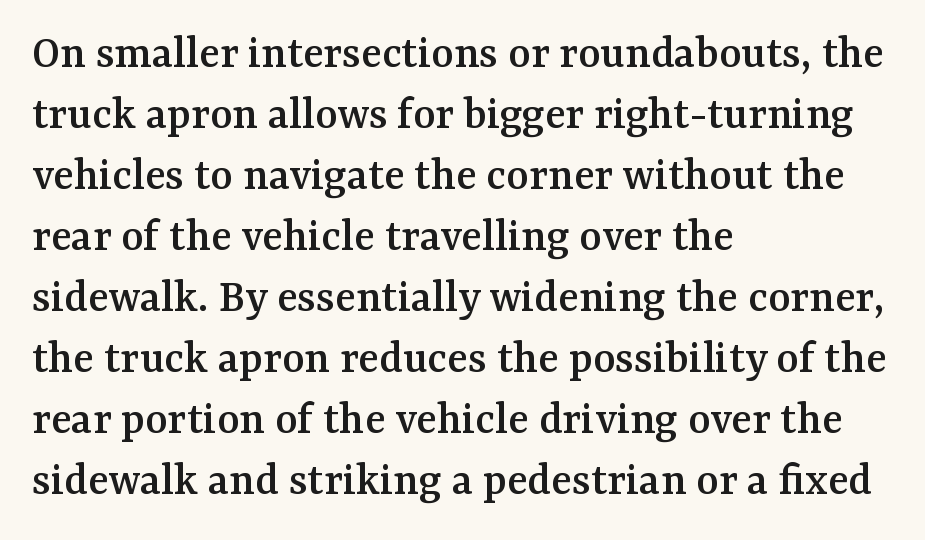
Words appear dense and cohesive because spacing is normal. These lines sit exactly where default settings would place them. Examine the stroke ends and you'll spot serifs. Do the characters align in a grid? No, the font is proportional. These lines stack with their left ends in a neat column.
